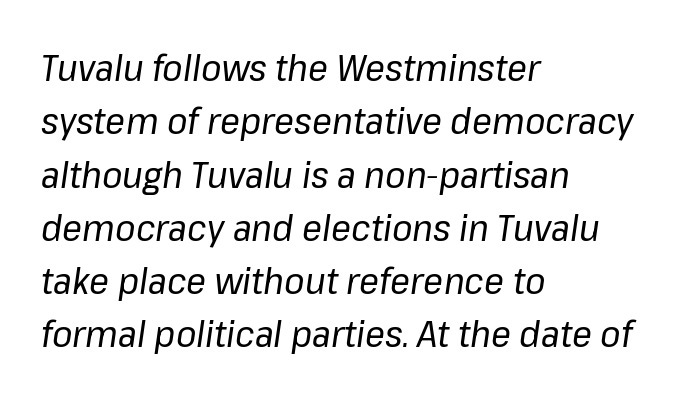
The image shows 37 px regular-weight type, italic (leaning right); set left-aligned, normal line spacing (1.44x), normal letter spacing, not underlined; low stroke contrast and a medium x-height.
